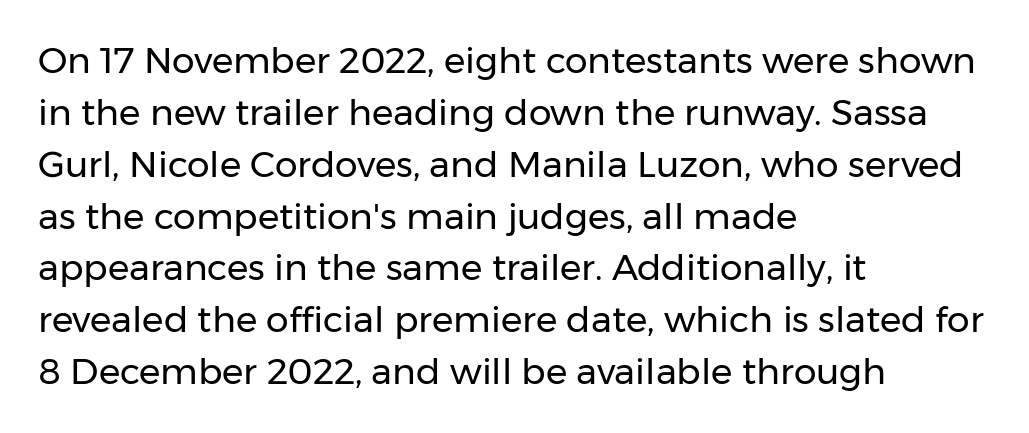
Just letters on the line, the space beneath them empty. Teacher's note: observe the even left margin — that is flush-left alignment. The line texture is even and compact thanks to regular tracking. This block has exactly the height ordinary leading produces. Is the type heavy? It reads as light-to-regular instead. The font's upright variant was chosen for this text.
